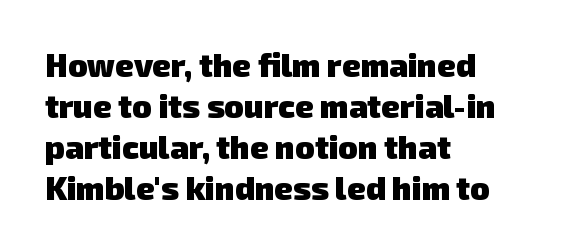
{"serif": "no", "bold": "yes", "weight": "heavy", "width": "normal", "stroke_contrast": "low", "x_height": "medium", "monospaced": "no", "underline": "no", "align": "left", "line_spacing": "normal", "line_spacing_ratio": 1.28, "letter_spacing": "normal", "letter_spacing_em": 0.0, "glyph_px": 32}
